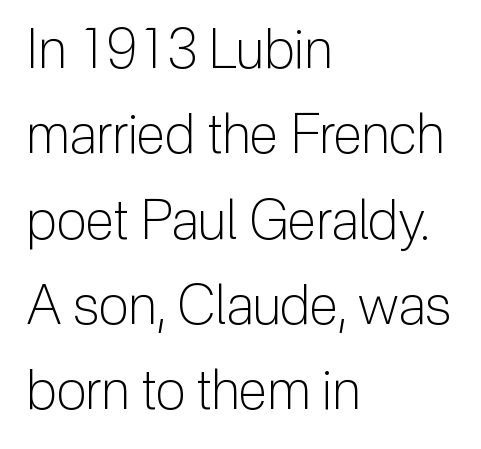
Counters stay open thanks to moderate or lighter strokes. In terms of posture, this sample is upright. Glyph-to-glyph distance matches everyday printed text. This sample has the flowing, uneven cadence of proportional lettering.
